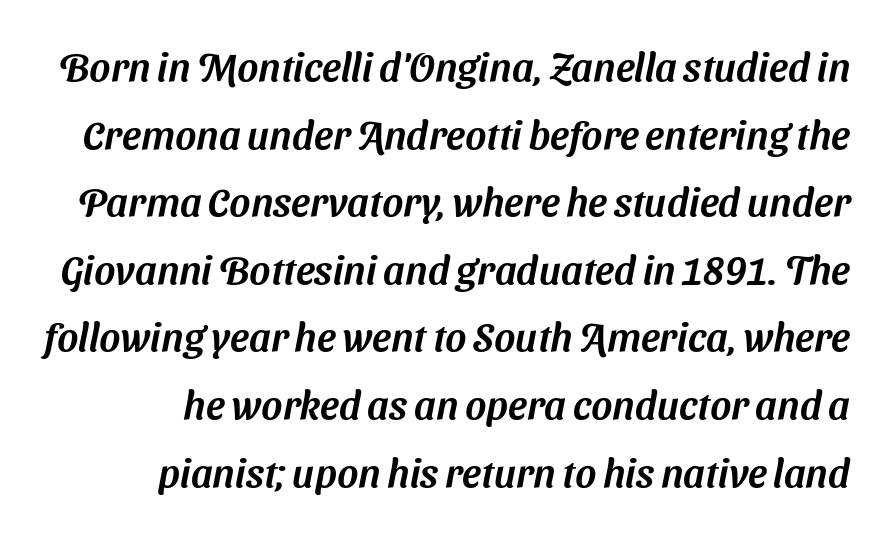
The image shows 40 px sans-serif type; set normal line spacing (1.69x), normal letter spacing, not underlined; medium stroke contrast and a medium x-height.
